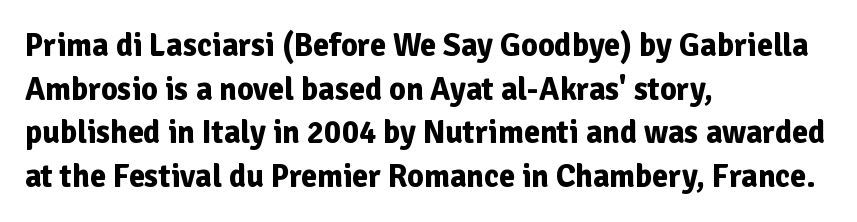
The image shows 32 px bold sans-serif type, upright; set left-aligned, normal line spacing (1.36x), normal letter spacing, not underlined; low stroke contrast and a medium x-height.
